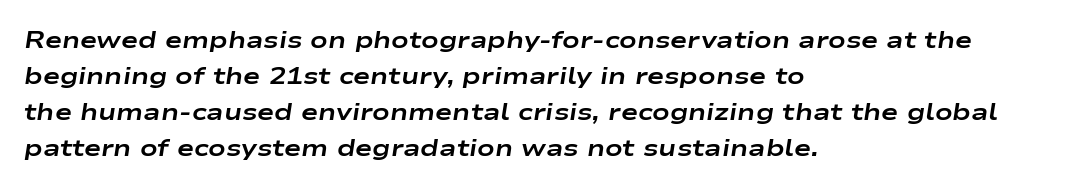
The lines in this sample share a left origin and differ only in where they stop. The zone under the glyphs is completely vacant. Designer's note — italics engaged. Is the letter spacing exaggerated? No — it looks like the ordinary default.
